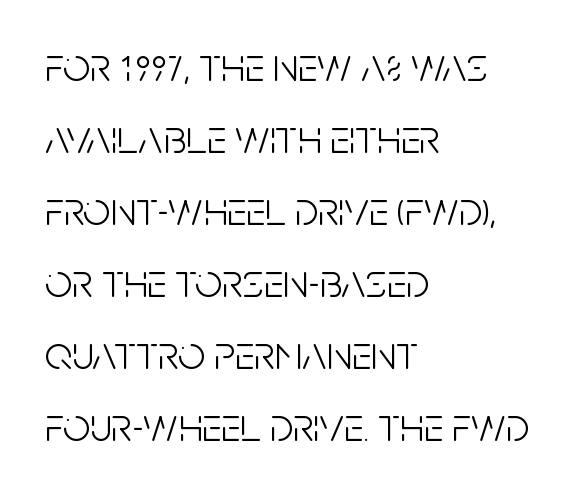
Compared with typical body copy, the letter spacing here is the same. Horizontal alignment here is leftward, the default for most running prose. Beneath every word, the page is bare. Every stem runs plumb, perpendicular to the baseline.
